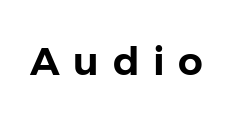
These lines are rendered in a variable-pitch font. Anything drawn beneath the words? Only blank space. You can tell it's not italic because the verticals are truly vertical. Is the letter spacing exaggerated? Yes — the characters are pushed far apart. The designer went with a sans here, leaving each stem footless.
